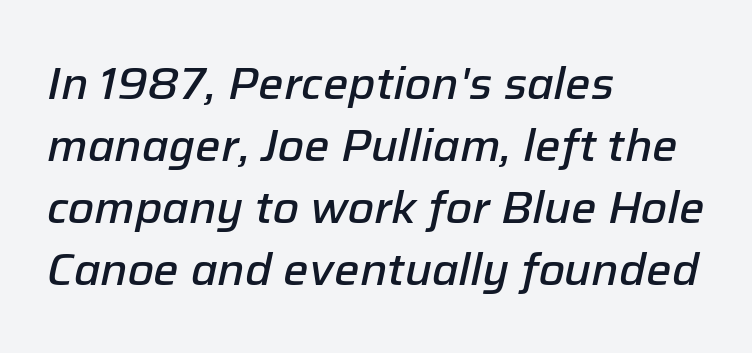
The image shows 45 px semibold type, italic (leaning right); set left-aligned, normal line spacing (1.38x), normal letter spacing, not underlined; low stroke contrast and a medium x-height.
